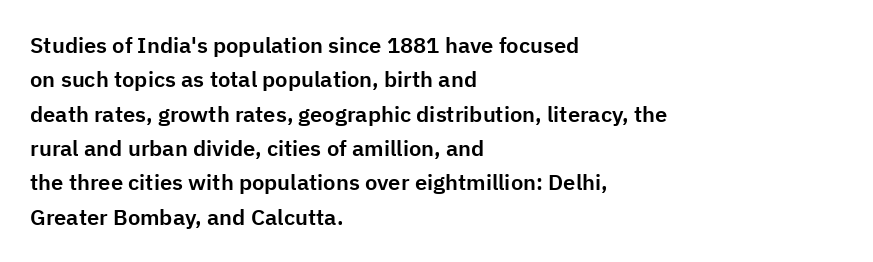
{"italic": "no", "underline": "no", "align": "left", "line_spacing": "normal", "line_spacing_ratio": 1.56, "letter_spacing": "normal", "letter_spacing_em": 0.0, "glyph_px": 22}
